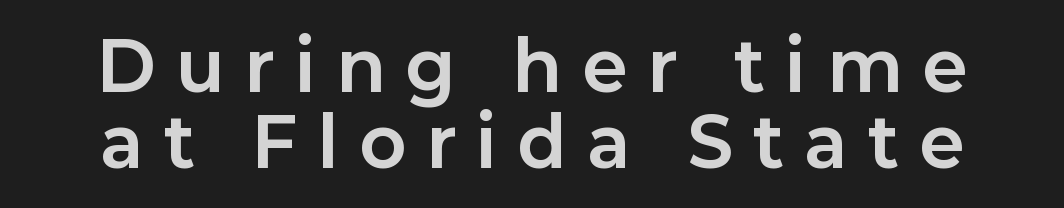
{"serif": "no", "italic": "no", "bold": "yes", "weight": "bold", "width": "normal", "stroke_contrast": "low", "x_height": "medium", "monospaced": "no", "underline": "no", "line_spacing": "tight", "line_spacing_ratio": 1.12, "letter_spacing": "wide", "letter_spacing_em": 0.32, "glyph_px": 68}
